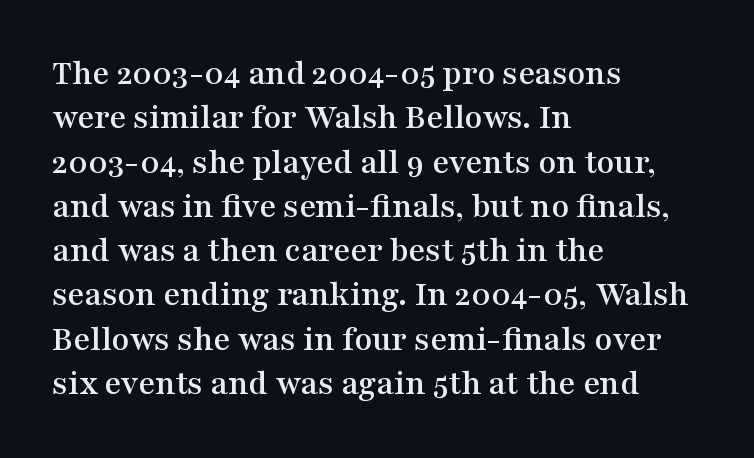
{"serif": "yes", "italic": "no", "width": "wide", "stroke_contrast": "medium", "x_height": "medium", "monospaced": "no", "underline": "no", "align": "left", "line_spacing_ratio": 1.23, "letter_spacing": "normal", "letter_spacing_em": 0.0, "glyph_px": 36}
